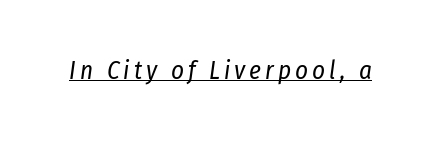
The image shows 25 px text type, italic (leaning right); set underlined.
